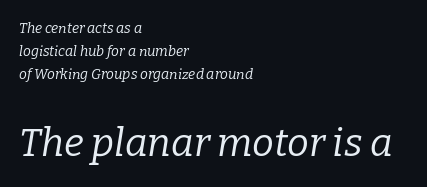
The image shows 39 px regular-weight serif type, italic (leaning right); set left-aligned, normal line spacing (1.64x), normal letter spacing, not underlined; the second (bottom) block is 2.79x larger; low stroke contrast and a medium x-height.
